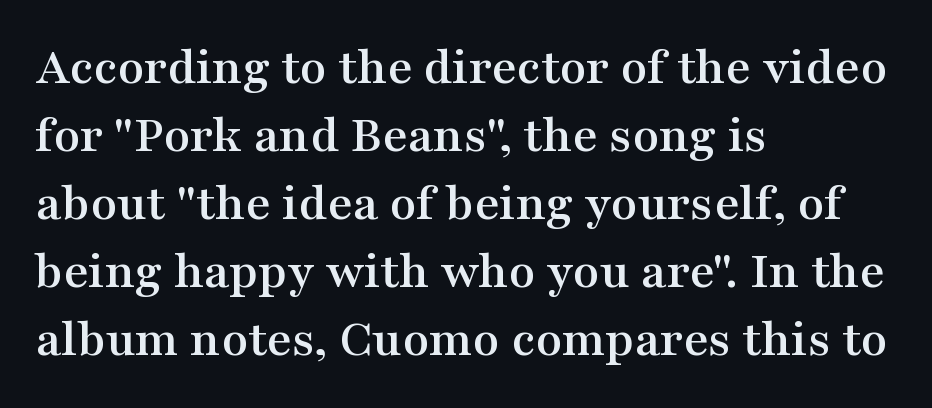
{"serif": "yes", "italic": "no", "width": "wide", "stroke_contrast": "medium", "x_height": "medium", "monospaced": "no", "underline": "no", "align": "left", "line_spacing": "normal", "line_spacing_ratio": 1.26, "letter_spacing": "normal", "letter_spacing_em": 0.0, "glyph_px": 54}
